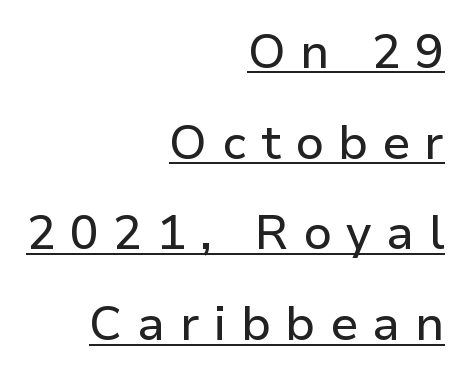
Q: Is the text italic (slanted)? A: No, it is upright.
Q: Is the typeface a serif or a sans-serif typeface? A: Sans-serif.
Q: Is the text underlined? A: Yes.
Q: How is the paragraph aligned? A: Right-aligned.
Q: Is the spacing between letters normal or unusually wide? A: Unusually wide.
Q: Width (condensed, normal, or wide)? A: Normal.
Q: Stroke contrast? A: Low.
Q: x-height? A: Medium.
Q: Monospaced? A: No.
